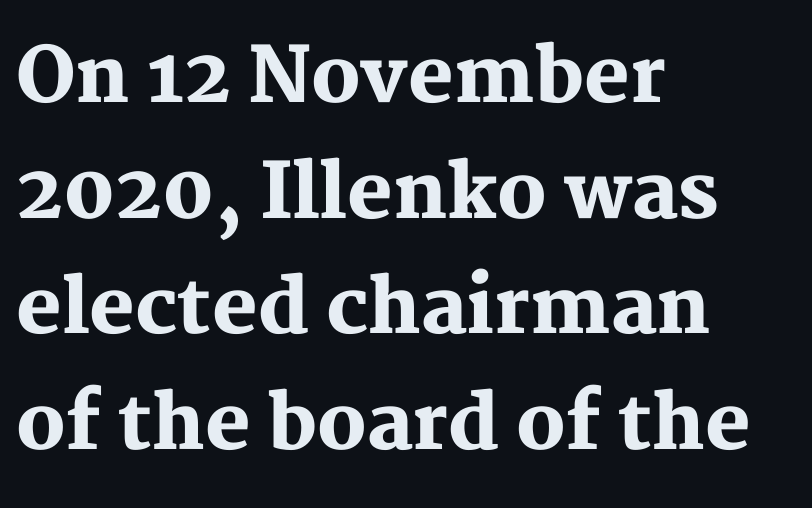
The image shows 76 px heavy serif type, upright; set left-aligned, normal line spacing (1.52x), normal letter spacing, not underlined; medium stroke contrast and a medium x-height.
